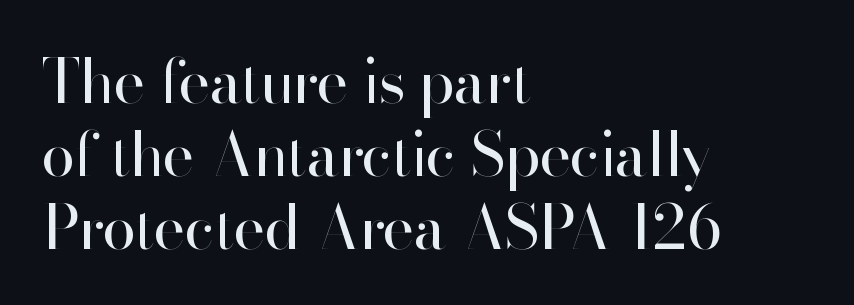
These lines were composed using upright roman letters. Just letters on the line, the space beneath them empty. The cut favours lightness, reaching ordinary text weight at its darkest. The rendering shows plain stroke endings on the letterforms — a sans-serif design. Looks like regular typesetting: each glyph gets only the width it needs.
